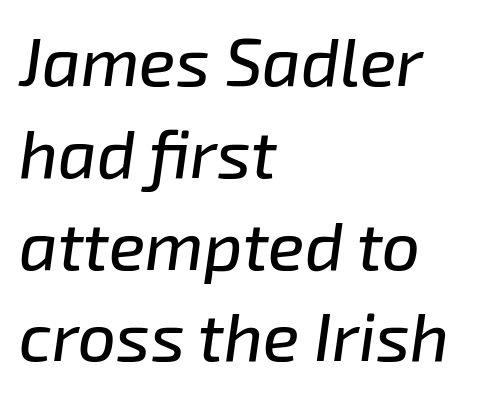
One glance says typical: line gaps are just what's usual. These lines are set flush left with a ragged right edge. A typesetter would mark this as italic. This sample has the flowing, uneven cadence of proportional lettering.
